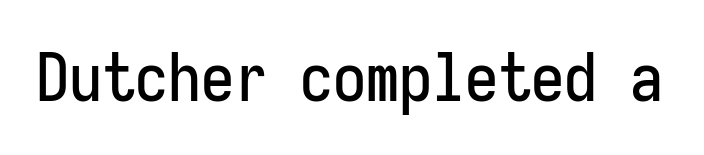
Q: Is the text italic (slanted)? A: No, it is upright.
Q: Is the typeface a serif or a sans-serif typeface? A: Sans-serif.
Q: Is the text underlined? A: No.
Q: Is the spacing between letters normal or unusually wide? A: Normal.
Q: Width (condensed, normal, or wide)? A: Condensed.
Q: Stroke contrast? A: Low.
Q: x-height? A: Medium.
Q: Monospaced? A: Yes.
